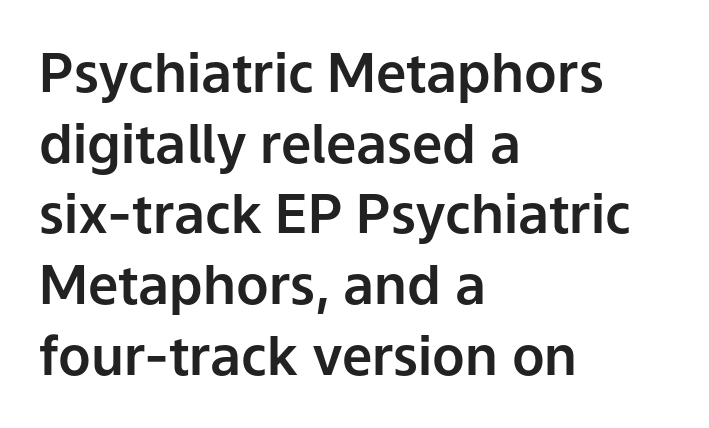
The image shows 54 px sans-serif type, upright; set left-aligned, normal line spacing (1.31x), normal letter spacing, not underlined; low stroke contrast and a medium x-height.
